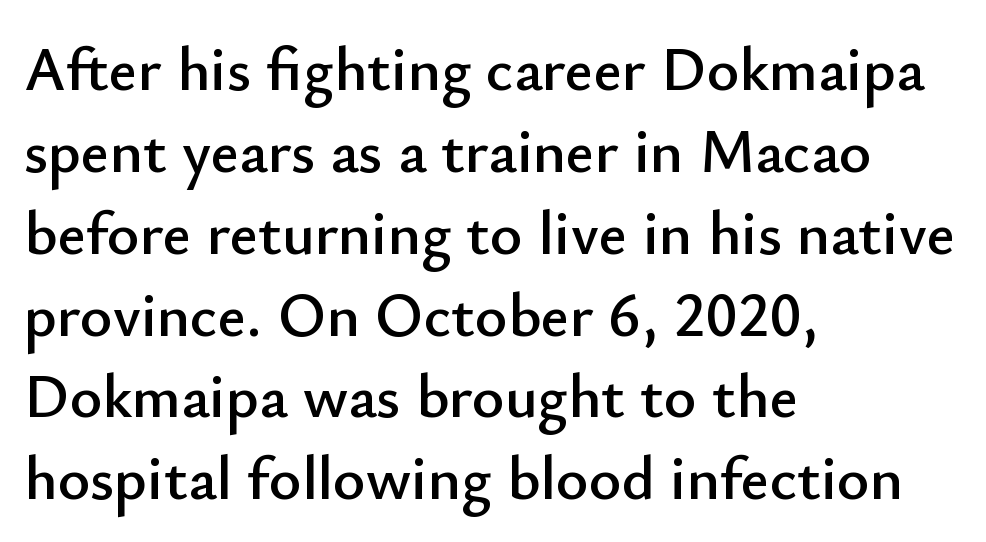
Q: Is the text italic (slanted)? A: No, it is upright.
Q: Is the typeface a serif or a sans-serif typeface? A: Sans-serif.
Q: Is the text underlined? A: No.
Q: How is the paragraph aligned? A: Left-aligned.
Q: Is the spacing between letters normal or unusually wide? A: Normal.
Q: Is the spacing between lines tight, normal or loose? A: Normal.
Q: Width (condensed, normal, or wide)? A: Normal.
Q: Stroke contrast? A: Low.
Q: x-height? A: Small.
Q: Monospaced? A: No.
